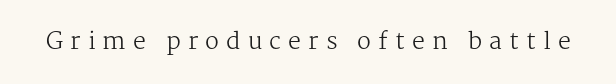
Q: Is the text bold? A: No.
Q: Is the text italic (slanted)? A: No, it is upright.
Q: Is the text underlined? A: No.
Q: Is the spacing between letters normal or unusually wide? A: Unusually wide.
